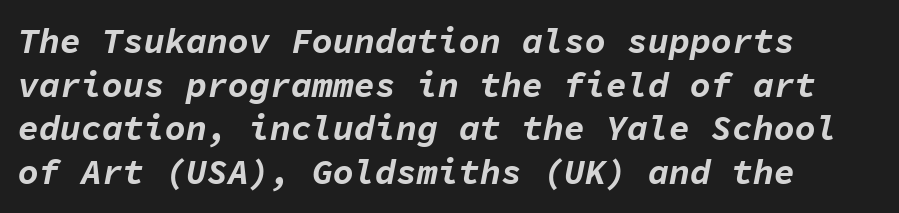
When letters slant like this, we call the style italic. The characters look thick and weighty, a clear bold. Leading matches the norm, producing a regular column. Unmarked baselines from the first word to the last. The face used here is monospaced, like something from a code editor.
